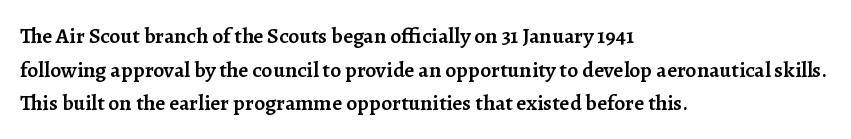
Every character sits straight up, as roman type does. Does extra space separate the letters? No, they use regular spacing. A somewhat darkened texture: the type is semibold rather than bold. A typesetter would call this leading conventional body-copy spacing.
